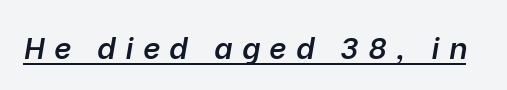
The image shows 30 px semibold type, italic (leaning right); set unusually wide letter spacing (+0.32 em), underlined; low stroke contrast and a medium x-height.
